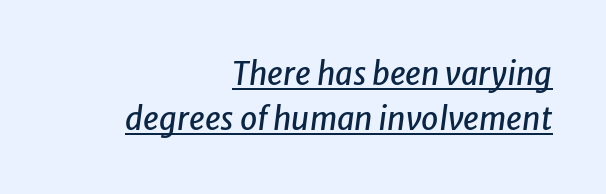
Q: Is the text italic (slanted)? A: Yes, it leans right by about 8 degrees.
Q: Is the text underlined? A: Yes.
Q: How is the paragraph aligned? A: Right-aligned.
Q: Is the spacing between letters normal or unusually wide? A: Normal.
Q: Is the spacing between lines tight, normal or loose? A: Normal.
Q: Width (condensed, normal, or wide)? A: Normal.
Q: Stroke contrast? A: Low.
Q: x-height? A: Medium.
Q: Monospaced? A: No.
